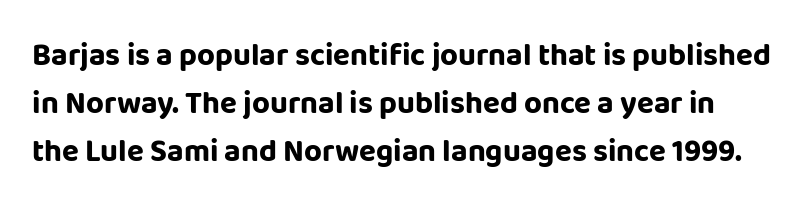
Posture: upright roman. Compared with an ordinary text face, these strokes are far heavier — a full bold. The space directly below the letters is spotless. Examine the stroke ends and you'll find no serifs.
